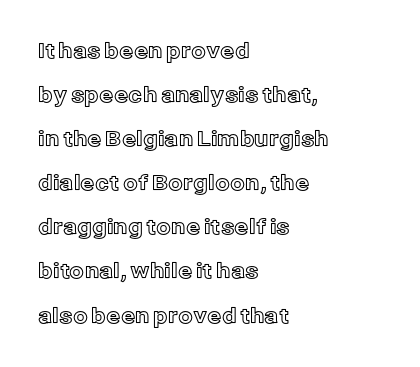
The image shows 21 px text type, upright; set left-aligned, loose line spacing (2.1x), normal letter spacing, not underlined.
